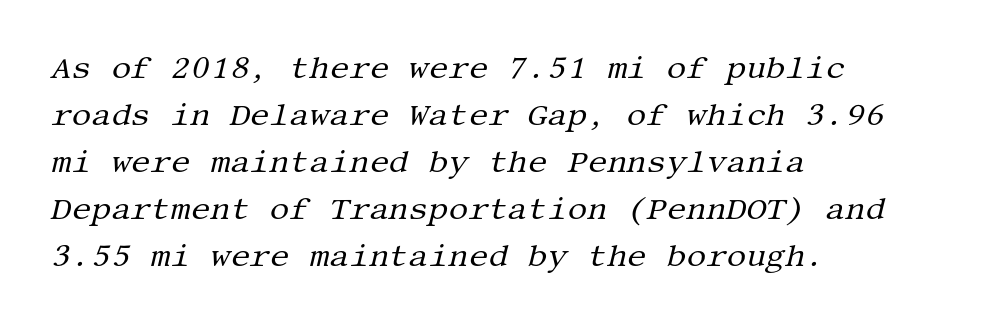
Q: Is the text bold? A: No.
Q: Is the text italic (slanted)? A: Yes, it leans right by about 13 degrees.
Q: Is the typeface a serif or a sans-serif typeface? A: Serif.
Q: Is the text underlined? A: No.
Q: How is the paragraph aligned? A: Left-aligned.
Q: Is the spacing between letters normal or unusually wide? A: Normal.
Q: Is the spacing between lines tight, normal or loose? A: Normal.
Q: Width (condensed, normal, or wide)? A: Normal.
Q: Stroke contrast? A: Medium.
Q: x-height? A: Large.
